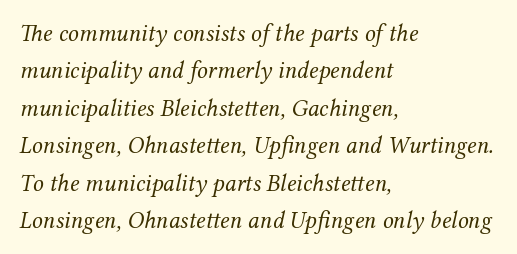
{"italic": "yes", "lean": "right", "slant_degrees": 12, "bold": "no", "underline": "no", "align": "left", "line_spacing": "normal", "line_spacing_ratio": 1.56, "letter_spacing": "normal", "letter_spacing_em": 0.0, "glyph_px": 24}
